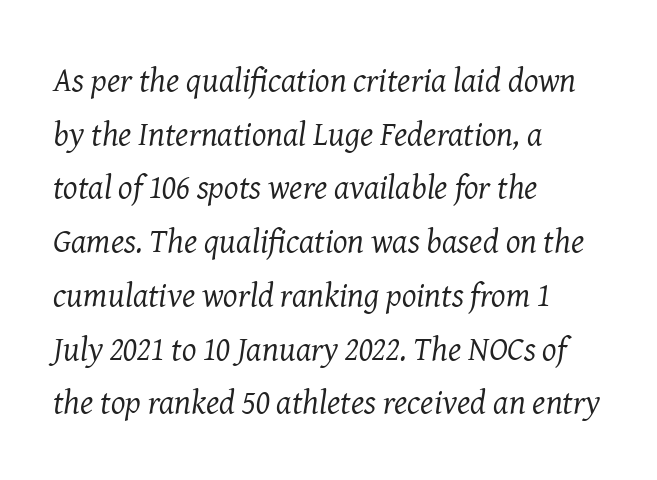
Emphasis-style slanted type is in use. What kind of face is this? One with serifs. The rendering uses natural spacing where letterforms have individual widths. A normal amount of white space separates one row of letters from the next. The passage shown is not underscored anywhere. Does extra space separate the letters? No, they use regular spacing.
